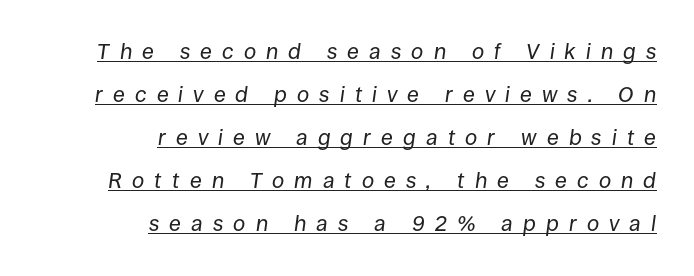
{"italic": "yes", "lean": "right", "slant_degrees": 8, "bold": "no", "underline": "yes", "align": "right", "line_spacing": "loose", "line_spacing_ratio": 1.96, "letter_spacing": "wide", "letter_spacing_em": 0.46, "glyph_px": 22}
